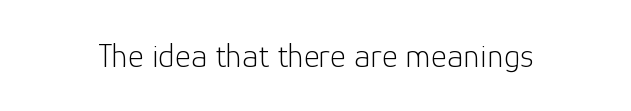
{"serif": "no", "italic": "no", "bold": "no", "weight": "light", "width": "normal", "stroke_contrast": "low", "x_height": "medium", "monospaced": "no", "underline": "no", "letter_spacing": "normal", "letter_spacing_em": 0.0, "glyph_px": 34}
